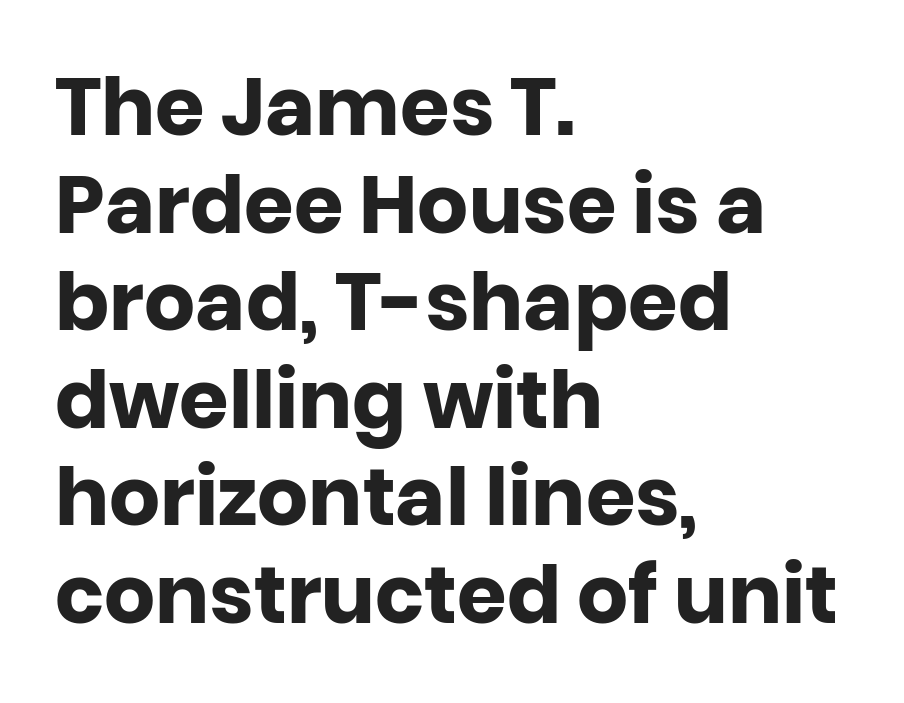
{"serif": "no", "italic": "no", "bold": "yes", "weight": "heavy", "width": "normal", "stroke_contrast": "low", "x_height": "large", "monospaced": "no", "underline": "no", "align": "left", "line_spacing_ratio": 1.22, "letter_spacing": "normal", "letter_spacing_em": 0.0, "glyph_px": 80}
